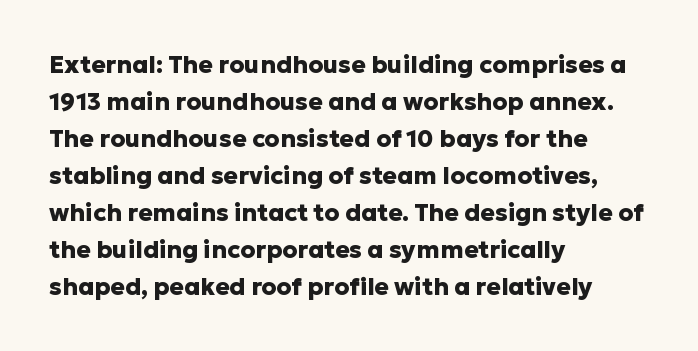
These lines sit exactly where default settings would place them. Descenders are the only things crossing below the line. As a designer I'd log this as weight 700, bold. Where is the straight margin? On the left. The axis of the letterforms is exactly vertical. No extra tracking has been applied to these lines.
